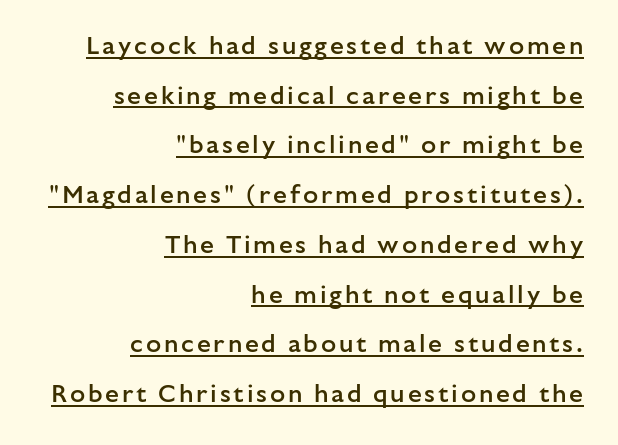
{"italic": "no", "bold": "semi", "underline": "yes", "align": "right", "line_spacing": "loose", "line_spacing_ratio": 1.99, "glyph_px": 25}
